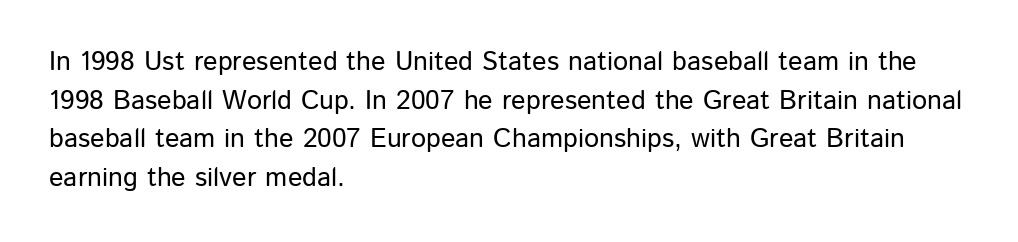
Q: Is the text italic (slanted)? A: No, it is upright.
Q: Is the text underlined? A: No.
Q: How is the paragraph aligned? A: Left-aligned.
Q: Is the spacing between letters normal or unusually wide? A: Normal.
Q: Is the spacing between lines tight, normal or loose? A: Normal.
